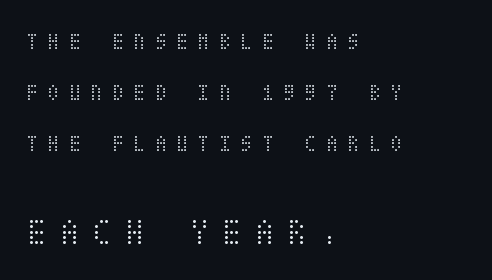
{"italic": "no", "bold": "no", "weight": "light", "width": "condensed", "stroke_contrast": "medium", "x_height": "large", "underline": "no", "align": "left", "line_spacing": "loose", "line_spacing_ratio": 2.04, "letter_spacing": "wide", "letter_spacing_em": 0.31, "larger_block": "second", "size_ratio": 1.52, "glyph_px": 38}
